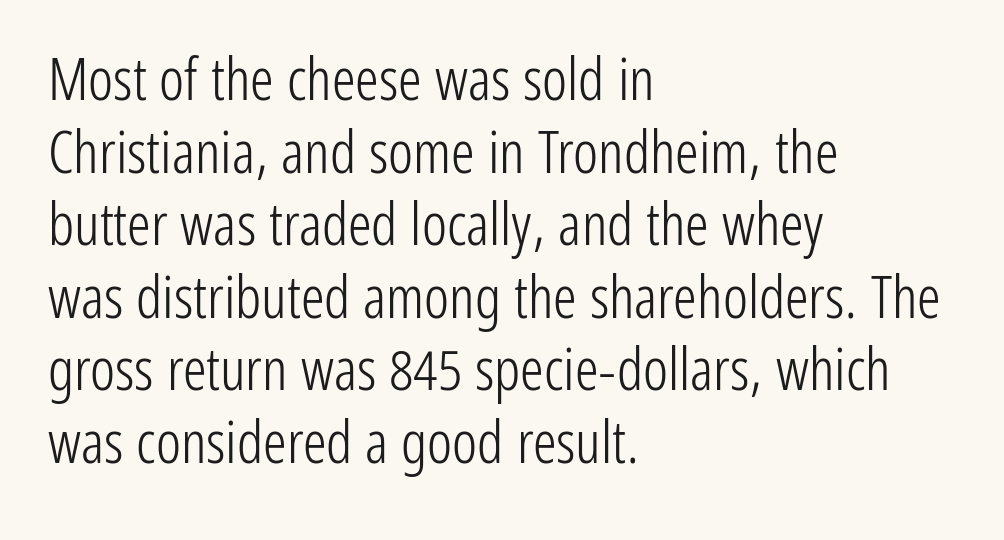
{"serif": "no", "italic": "no", "bold": "no", "weight": "light", "width": "condensed", "stroke_contrast": "low", "x_height": "medium", "monospaced": "no", "underline": "no", "align": "left", "line_spacing_ratio": 1.23, "letter_spacing": "normal", "letter_spacing_em": 0.0, "glyph_px": 59}
